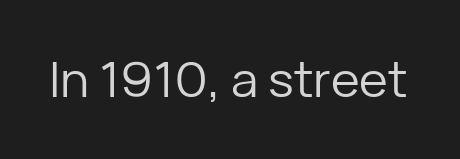
Each letter keeps its own natural width here, so spacing adapts to shape. The letters stand straight up with perfectly vertical stems. Heaviness? Minimal to ordinary, like unemphasized prose. The area under the type is left untouched. A typesetter would label this face a sans.
